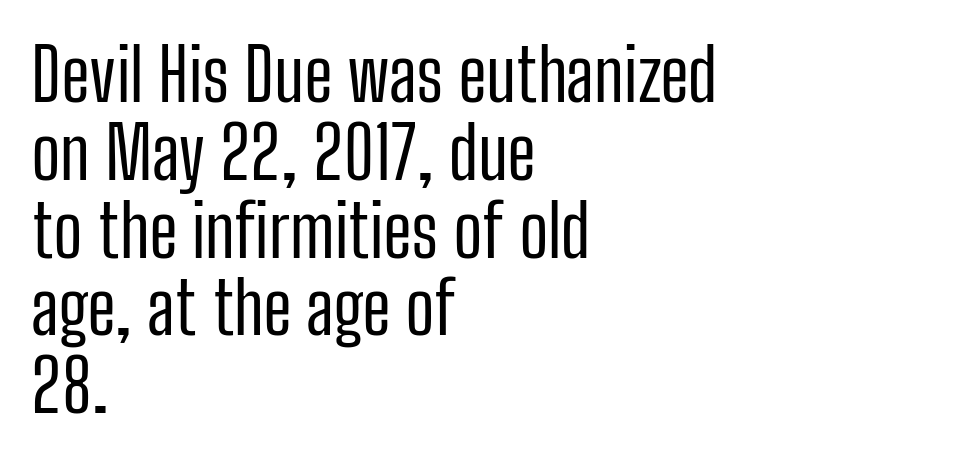
Q: Is the text bold? A: No.
Q: Is the text italic (slanted)? A: No, it is upright.
Q: Is the typeface a serif or a sans-serif typeface? A: Sans-serif.
Q: Is the text underlined? A: No.
Q: How is the paragraph aligned? A: Left-aligned.
Q: Is the spacing between letters normal or unusually wide? A: Normal.
Q: Is the spacing between lines tight, normal or loose? A: Tight.
Q: Width (condensed, normal, or wide)? A: Condensed.
Q: Stroke contrast? A: Low.
Q: x-height? A: Medium.
Q: Monospaced? A: No.
